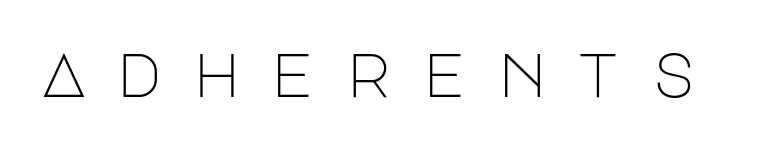
{"serif": "no", "italic": "no", "bold": "no", "weight": "light", "width": "normal", "stroke_contrast": "low", "x_height": "large", "underline": "no", "letter_spacing": "wide", "letter_spacing_em": 0.49, "glyph_px": 62}
